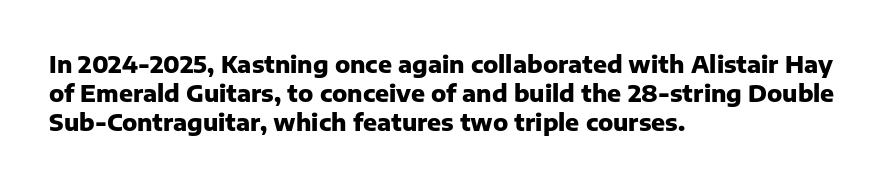
Q: Is the text bold? A: Yes.
Q: Is the text italic (slanted)? A: No, it is upright.
Q: Is the text underlined? A: No.
Q: How is the paragraph aligned? A: Left-aligned.
Q: Is the spacing between letters normal or unusually wide? A: Normal.
Q: Is the spacing between lines tight, normal or loose? A: Normal.
